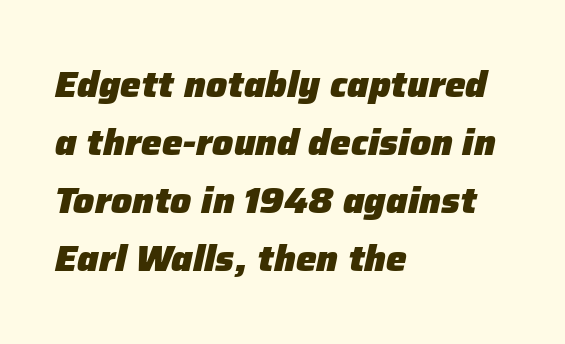
The image shows 37 px heavy type, italic (leaning right); set left-aligned, normal line spacing (1.57x), normal letter spacing, not underlined; low stroke contrast and a medium x-height.
